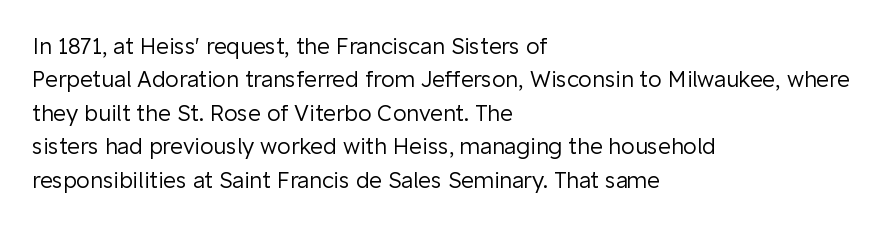
{"italic": "no", "bold": "no", "underline": "no", "align": "left", "line_spacing": "normal", "line_spacing_ratio": 1.52, "letter_spacing": "normal", "letter_spacing_em": 0.0, "glyph_px": 22}
